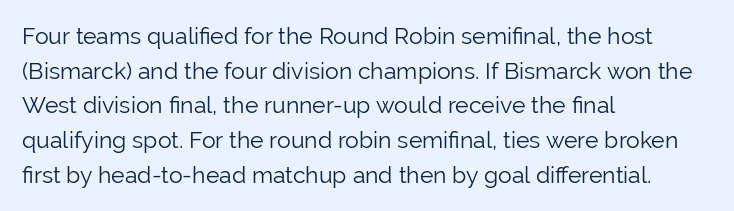
Q: Is the text bold? A: No.
Q: Is the text italic (slanted)? A: No, it is upright.
Q: Is the text underlined? A: No.
Q: How is the paragraph aligned? A: Left-aligned.
Q: Is the spacing between letters normal or unusually wide? A: Normal.
Q: Is the spacing between lines tight, normal or loose? A: Normal.
